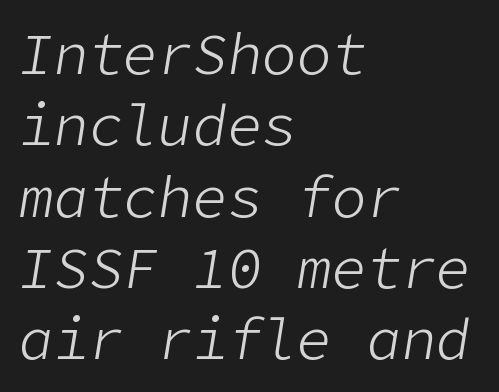
The image shows 58 px light type, italic (leaning right); set left-aligned, line spacing 1.23x, normal letter spacing, not underlined; low stroke contrast and a medium x-height.
